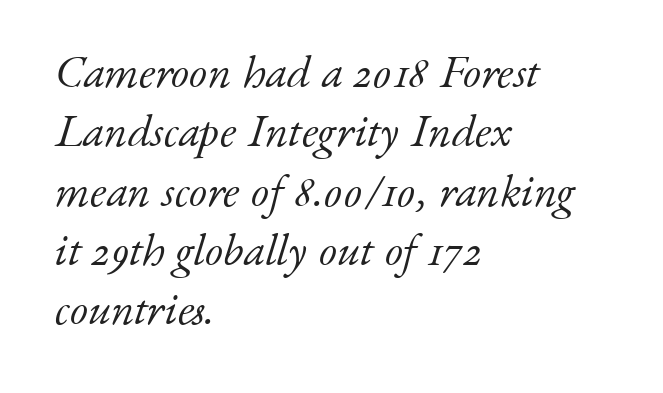
Q: Is the text bold? A: No.
Q: Is the text italic (slanted)? A: Yes, it leans right by about 17 degrees.
Q: Is the typeface a serif or a sans-serif typeface? A: Serif.
Q: Is the text underlined? A: No.
Q: How is the paragraph aligned? A: Left-aligned.
Q: Is the spacing between letters normal or unusually wide? A: Normal.
Q: Is the spacing between lines tight, normal or loose? A: Normal.
Q: Width (condensed, normal, or wide)? A: Normal.
Q: Stroke contrast? A: Low.
Q: x-height? A: Small.
Q: Monospaced? A: No.
